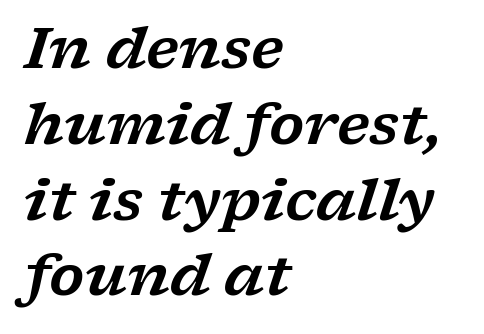
The vertical gap from one line to the next is medium. Typeset ragged right — the left edge is the straight one. Beneath every word, the page is bare. The typeface chosen for these lines features serifs.
